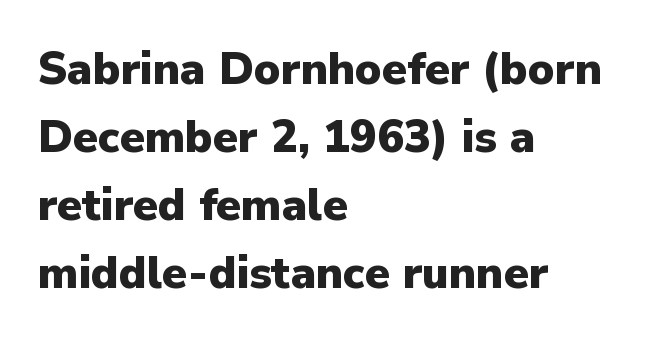
{"serif": "no", "italic": "no", "bold": "yes", "weight": "heavy", "width": "normal", "stroke_contrast": "low", "x_height": "medium", "monospaced": "no", "underline": "no", "align": "left", "line_spacing": "normal", "line_spacing_ratio": 1.51, "letter_spacing": "normal", "letter_spacing_em": 0.0, "glyph_px": 45}
